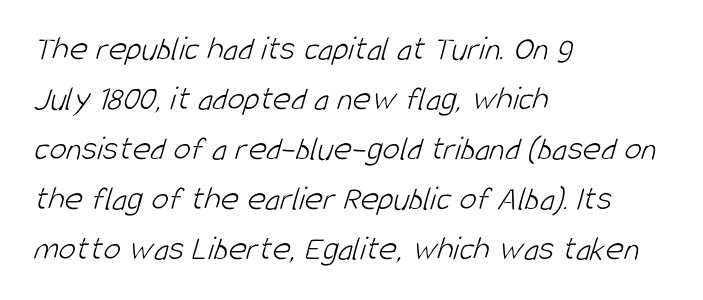
Look at the tracking — it's just the regular setting, nothing added. The characters are drawn with everyday or finer stroke widths. The passage shown stacks its lines at a standard gap. The ragged edge is on the right, which tells us the setting is flush left. Each row of text sits above clean, open space.
